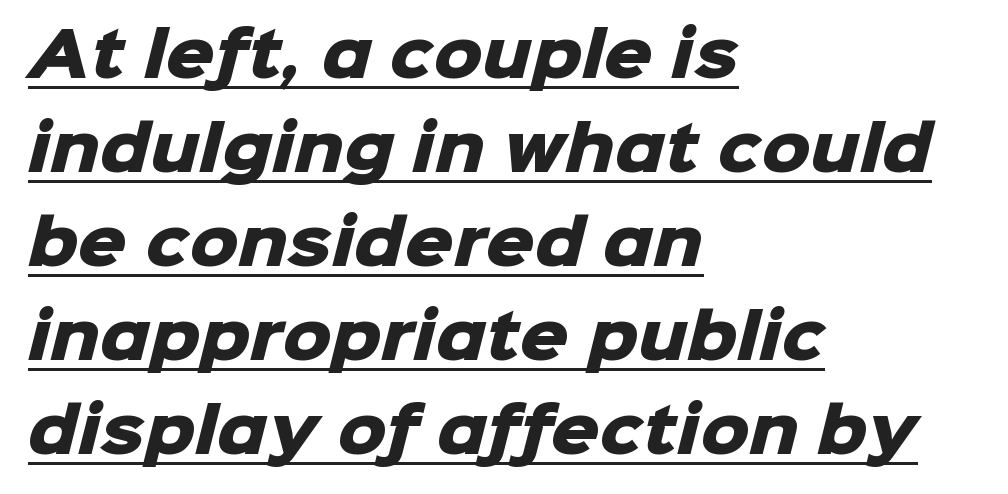
The image shows 61 px heavy sans-serif type; set left-aligned, normal line spacing (1.54x), normal letter spacing, underlined; low stroke contrast and a medium x-height.
